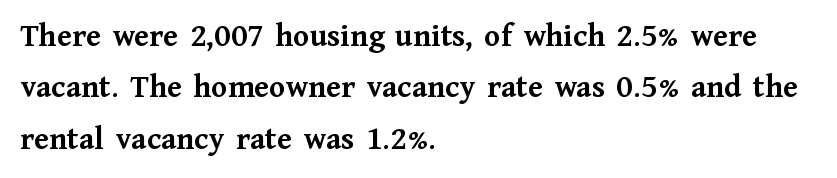
Successive baselines arrive at the customary interval. Short and long lines alike share a common starting point at left. Posture: straight, roman, zero tilt. You could not count columns in this text — the font is proportionally spaced.
